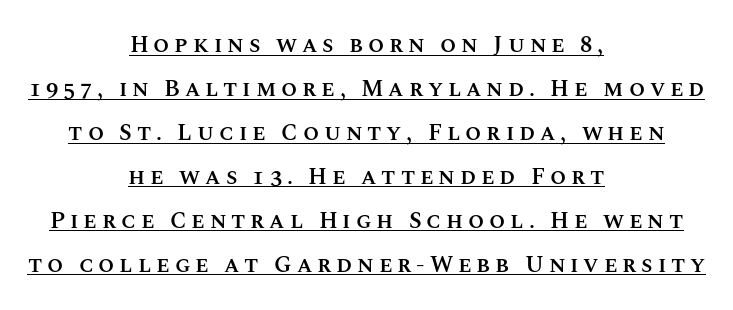
{"italic": "no", "bold": "semi", "underline": "yes", "align": "center", "line_spacing": "loose", "line_spacing_ratio": 1.91, "letter_spacing": "wide", "letter_spacing_em": 0.21, "glyph_px": 23}
